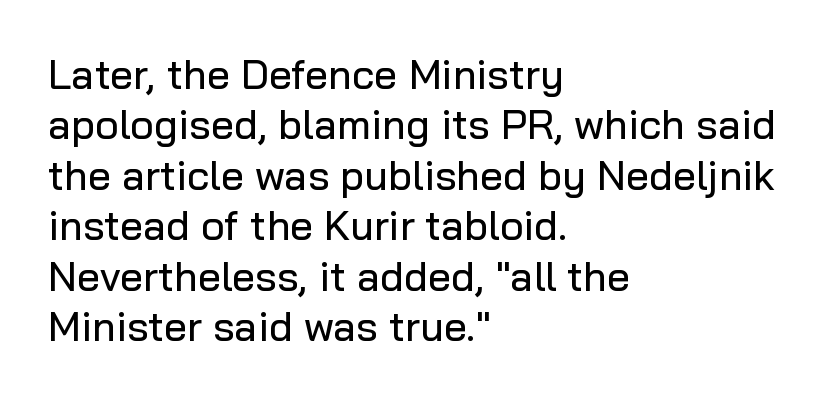
What stands out about the letter spacing? Nothing — it is the standard amount. Every stem runs plumb, perpendicular to the baseline. Do the characters align in a grid? No, the font is proportional. Font category for this specimen: sans-serif. Decoration check: the copy has no underline.
